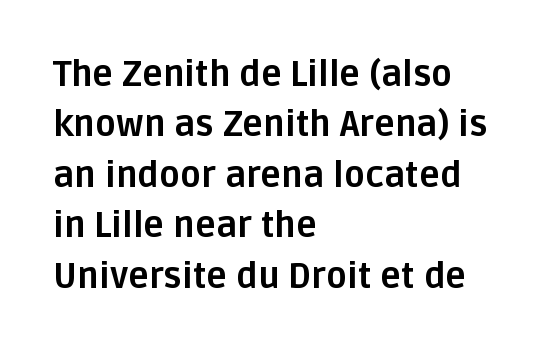
Q: Is the text bold? A: Yes.
Q: Is the text italic (slanted)? A: No, it is upright.
Q: Is the typeface a serif or a sans-serif typeface? A: Sans-serif.
Q: Is the text underlined? A: No.
Q: How is the paragraph aligned? A: Left-aligned.
Q: Is the spacing between letters normal or unusually wide? A: Normal.
Q: Is the spacing between lines tight, normal or loose? A: Normal.
Q: Width (condensed, normal, or wide)? A: Normal.
Q: Stroke contrast? A: Low.
Q: x-height? A: Large.
Q: Monospaced? A: No.
